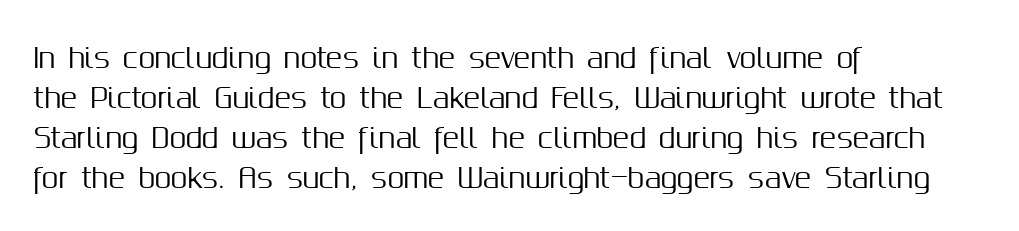
The image shows 27 px text type, upright; set left-aligned, normal line spacing (1.48x), normal letter spacing, not underlined.
